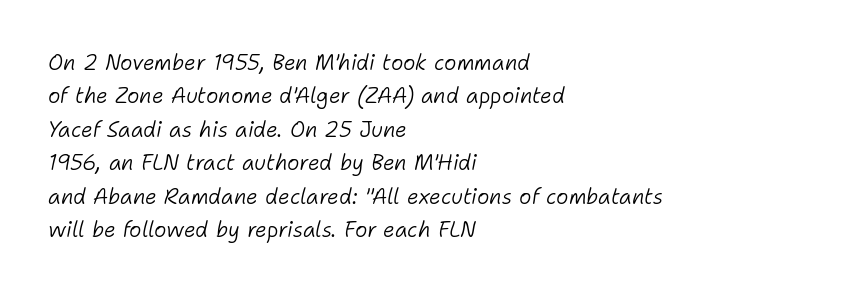
The image shows 21 px text type, italic (leaning right); set left-aligned, normal line spacing (1.59x), normal letter spacing, not underlined.
